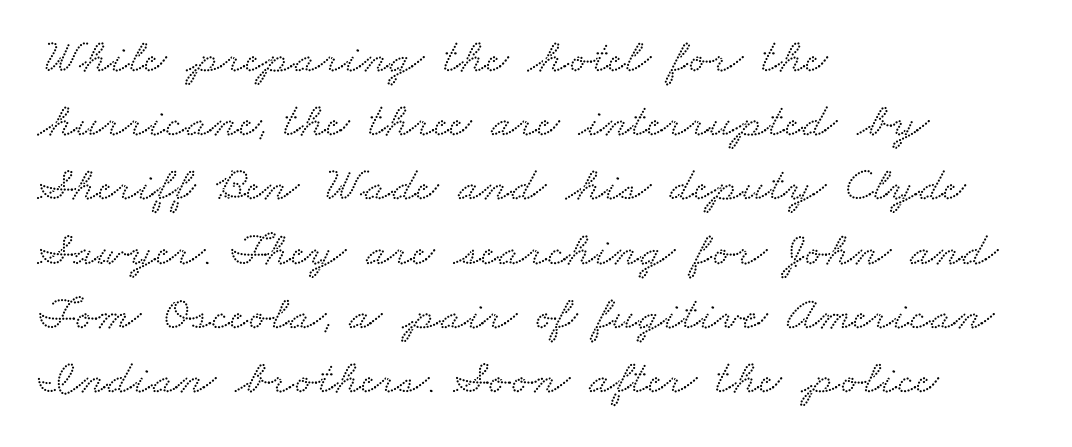
Q: Is the text underlined? A: No.
Q: How is the paragraph aligned? A: Left-aligned.
Q: Is the spacing between letters normal or unusually wide? A: Normal.
Q: Is the spacing between lines tight, normal or loose? A: Normal.
Q: Width (condensed, normal, or wide)? A: Wide.
Q: Stroke contrast? A: Low.
Q: x-height? A: Small.
Q: Monospaced? A: No.
